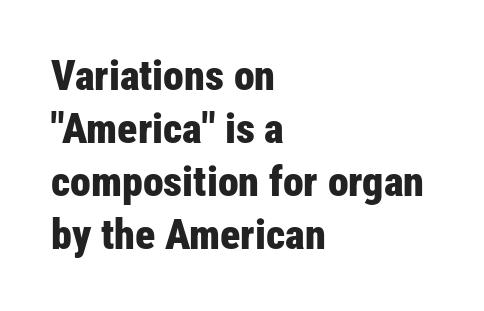
The specimen reads as upright at a glance. Heft: maximum for text — a bold. The face used here is rendered with its standard letterfit. Descender tails drop into unmarked territory.
